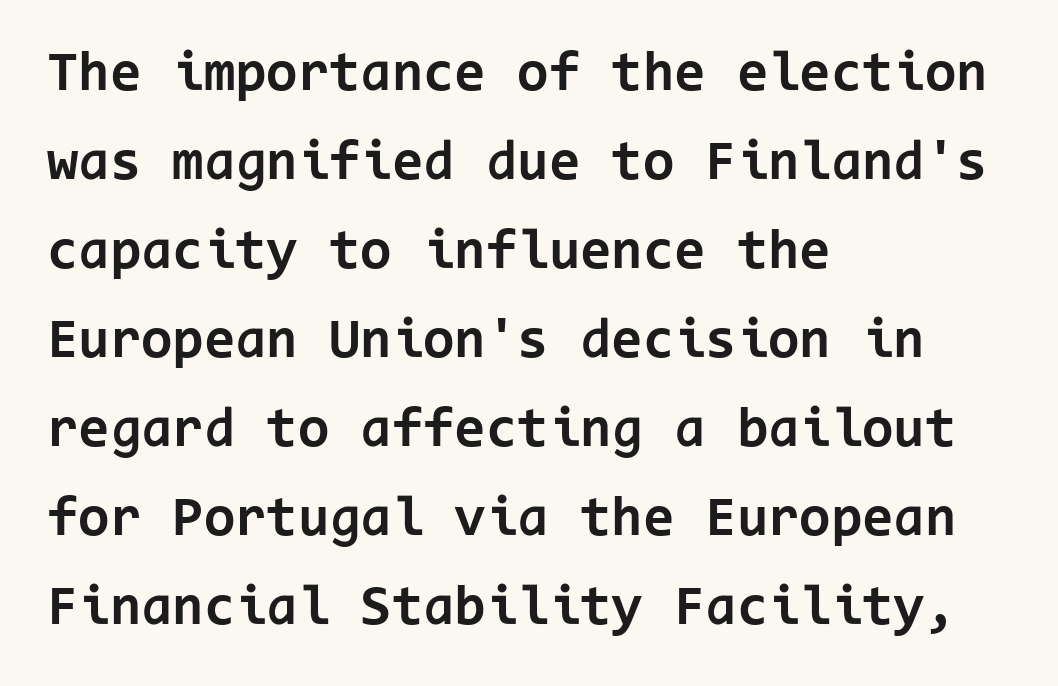
The type is set solid horizontally, with unmodified tracking. The face used here is a sans, in the tradition of grotesques and geometrics. Evenly set lines give the paragraph a standard silhouette. Here the designer chose a console-style face with uniform glyph widths. No italicization has been applied; the sample stays upright.
